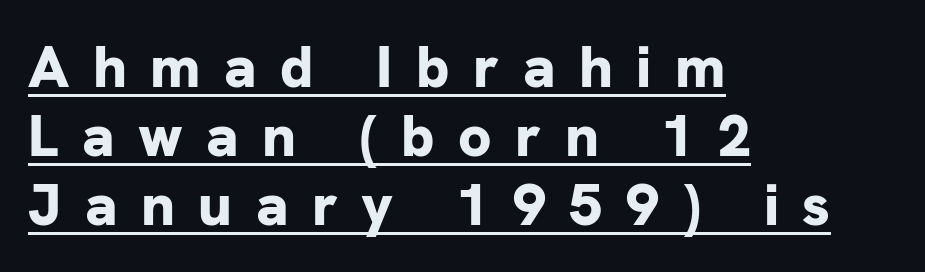
{"serif": "no", "italic": "no", "bold": "yes", "weight": "bold", "width": "normal", "stroke_contrast": "low", "x_height": "medium", "monospaced": "no", "underline": "yes", "align": "left", "line_spacing_ratio": 1.17, "letter_spacing": "wide", "letter_spacing_em": 0.4, "glyph_px": 59}
